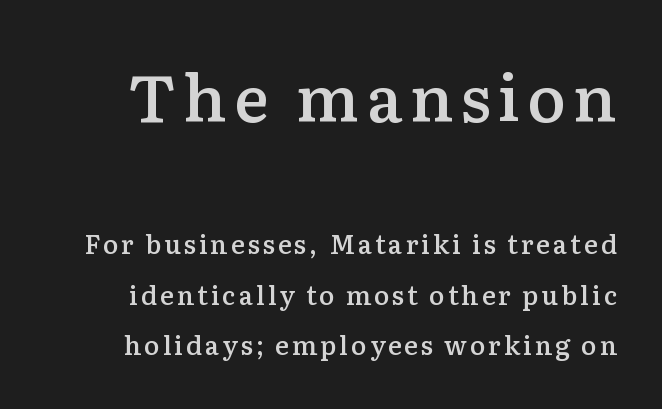
The image shows 65 px semibold serif type, upright; set loose line spacing (1.94x), not underlined; the first (top) block is 2.5x larger; low stroke contrast and a medium x-height.
